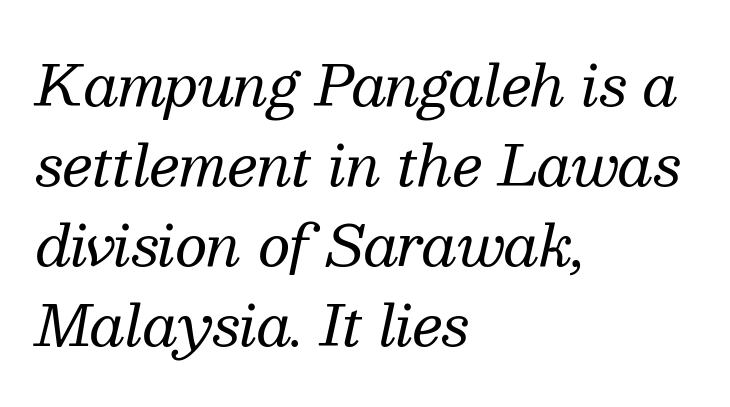
The image shows 56 px regular-weight serif type, italic (leaning right); set left-aligned, normal line spacing (1.43x), normal letter spacing, not underlined; medium stroke contrast and a medium x-height.
